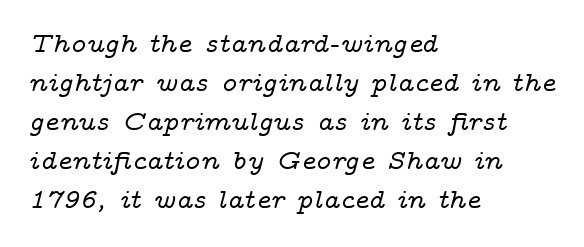
Q: Is the text italic (slanted)? A: Yes, it leans right by about 14 degrees.
Q: Is the typeface a serif or a sans-serif typeface? A: Serif.
Q: Is the text underlined? A: No.
Q: How is the paragraph aligned? A: Left-aligned.
Q: Is the spacing between letters normal or unusually wide? A: Normal.
Q: Is the spacing between lines tight, normal or loose? A: Normal.
Q: Width (condensed, normal, or wide)? A: Wide.
Q: Stroke contrast? A: Low.
Q: x-height? A: Medium.
Q: Monospaced? A: No.
